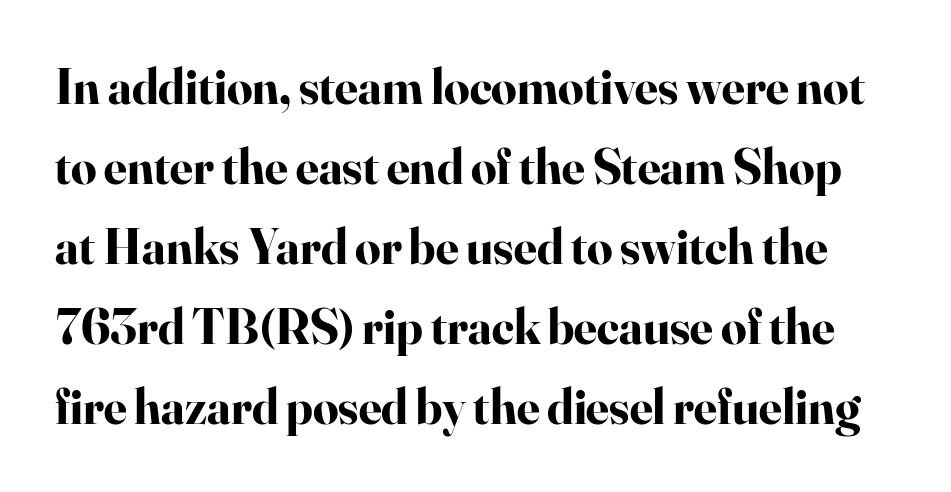
Leading matches the norm, producing a regular column. Do the characters align in a grid? No, the font is proportional. Glyph-to-glyph distance matches everyday printed text. Descender tails drop into unmarked territory. Heft: maximum for text — a bold. Notice how the stems are strictly vertical — no italics here.
